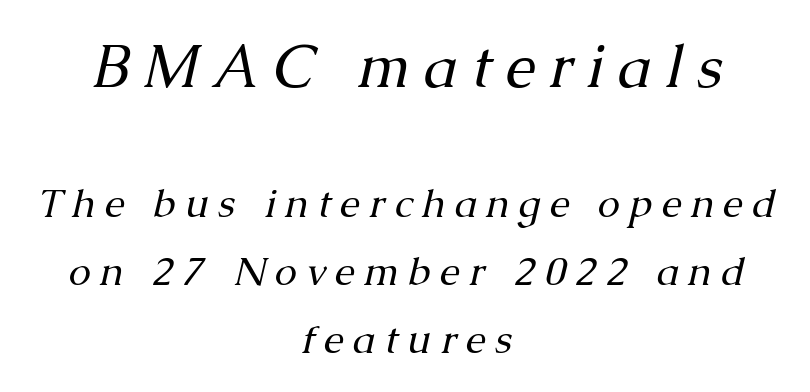
The image shows 60 px regular-weight serif type, italic (leaning right); set centered, normal line spacing (1.7x), unusually wide letter spacing (+0.23 em), not underlined; the first (top) block is 1.5x larger; medium stroke contrast and a medium x-height.
